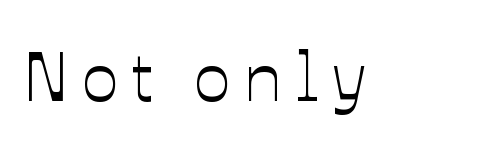
The image shows 69 px text type, upright; set not underlined; low stroke contrast and a medium x-height.
